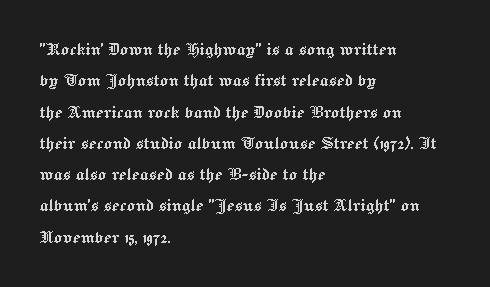
Q: Is the text italic (slanted)? A: No, it is upright.
Q: Is the text underlined? A: No.
Q: How is the paragraph aligned? A: Left-aligned.
Q: Is the spacing between letters normal or unusually wide? A: Normal.
Q: Is the spacing between lines tight, normal or loose? A: Normal.
